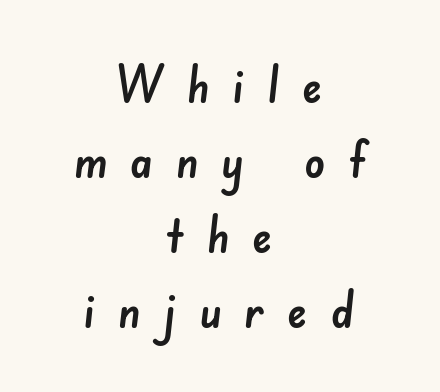
{"serif": "no", "width": "normal", "stroke_contrast": "low", "x_height": "small", "monospaced": "no", "underline": "no", "align": "center", "line_spacing": "normal", "line_spacing_ratio": 1.47, "letter_spacing": "wide", "letter_spacing_em": 0.45, "glyph_px": 51}
